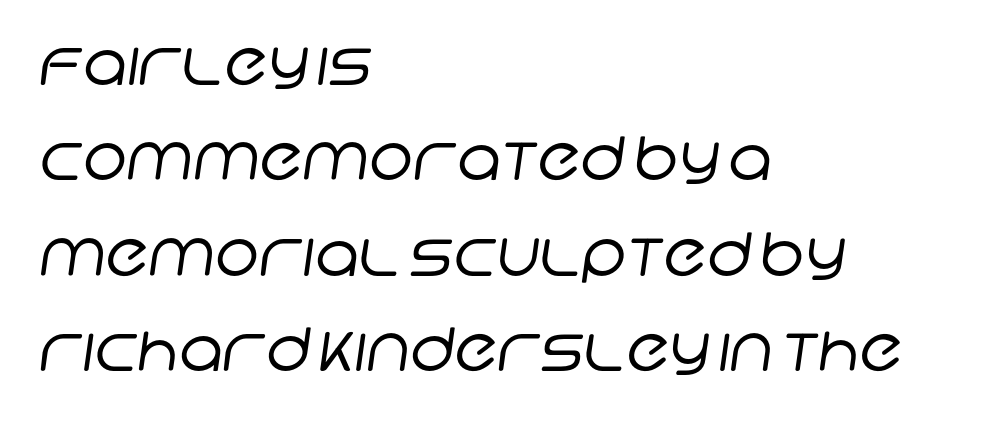
These lines are rendered in a variable-pitch font. Nope, no serifs anywhere on these letters. This sample is left-justified, so line endings fall wherever the words run out. Nothing unusual about the tracking: characters are spaced as the font intends. Letters rest on an invisible, unmarked baseline. The face looks like a standard text weight, possibly lighter.
